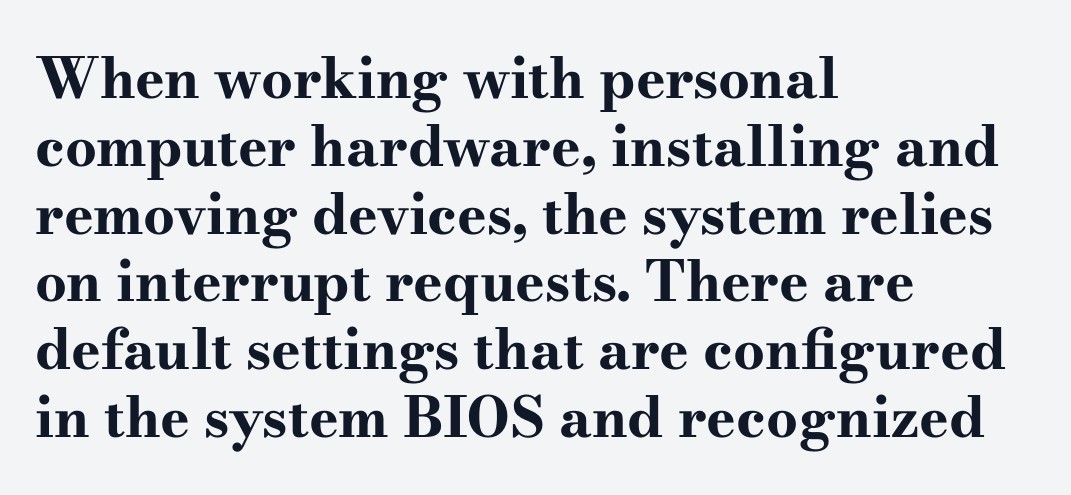
The image shows 56 px bold, wide serif type, upright; set left-aligned, line spacing 1.21x, normal letter spacing, not underlined; high stroke contrast and a small x-height.
